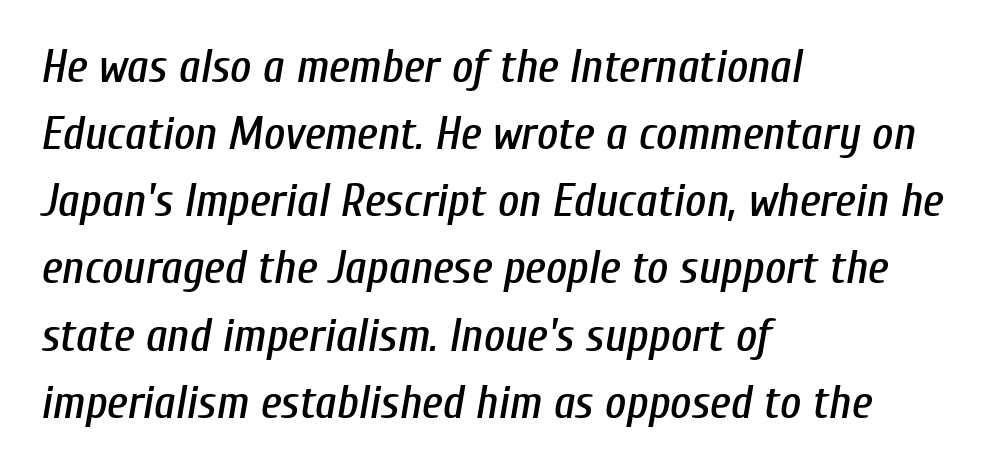
The image shows 46 px condensed type, italic (leaning right); set left-aligned, normal line spacing (1.46x), normal letter spacing, not underlined; low stroke contrast and a medium x-height.
